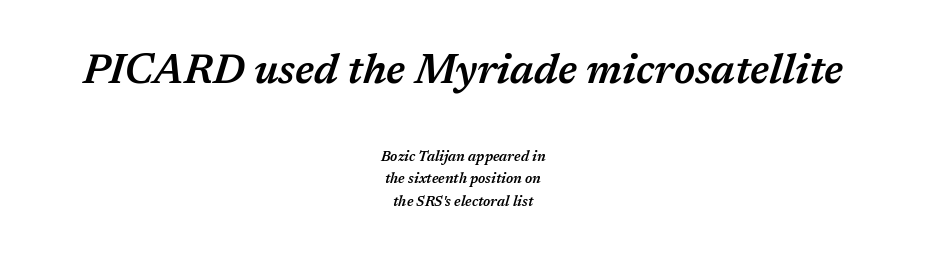
The image shows 41 px semibold type, italic (leaning right); set centered, normal line spacing (1.59x), normal letter spacing, not underlined; the first (top) block is 2.93x larger; medium stroke contrast and a medium x-height.
